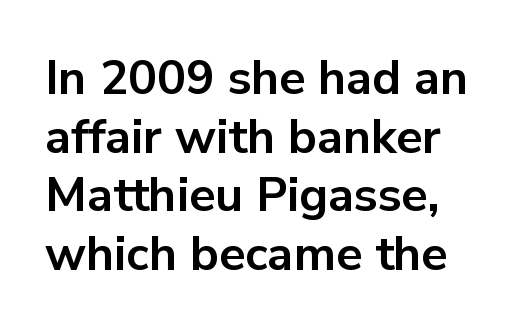
{"serif": "no", "italic": "no", "bold": "yes", "weight": "bold", "width": "normal", "stroke_contrast": "low", "x_height": "medium", "monospaced": "no", "underline": "no", "line_spacing_ratio": 1.22, "letter_spacing": "normal", "letter_spacing_em": 0.0, "glyph_px": 48}
